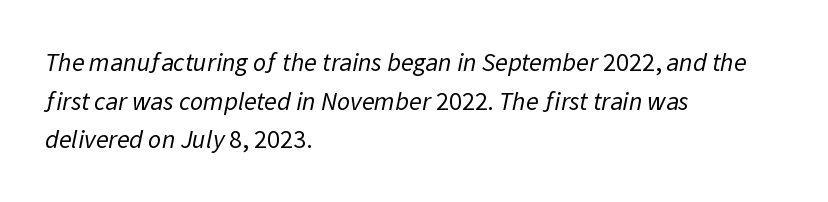
{"bold": "no", "underline": "no", "align": "left", "line_spacing": "normal", "line_spacing_ratio": 1.49, "letter_spacing": "normal", "letter_spacing_em": 0.0, "glyph_px": 26}
